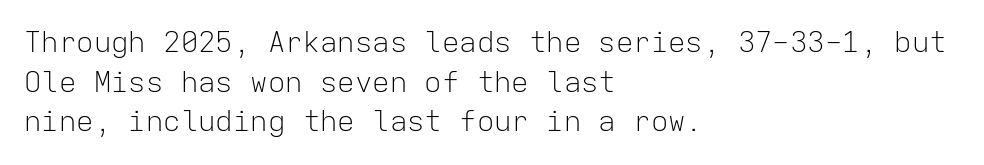
Q: Is the text bold? A: No.
Q: Is the text italic (slanted)? A: No, it is upright.
Q: Is the typeface a serif or a sans-serif typeface? A: Sans-serif.
Q: Is the text underlined? A: No.
Q: How is the paragraph aligned? A: Left-aligned.
Q: Is the spacing between letters normal or unusually wide? A: Normal.
Q: Is the spacing between lines tight, normal or loose? A: Normal.
Q: Width (condensed, normal, or wide)? A: Normal.
Q: Stroke contrast? A: Low.
Q: x-height? A: Medium.
Q: Monospaced? A: Yes.
